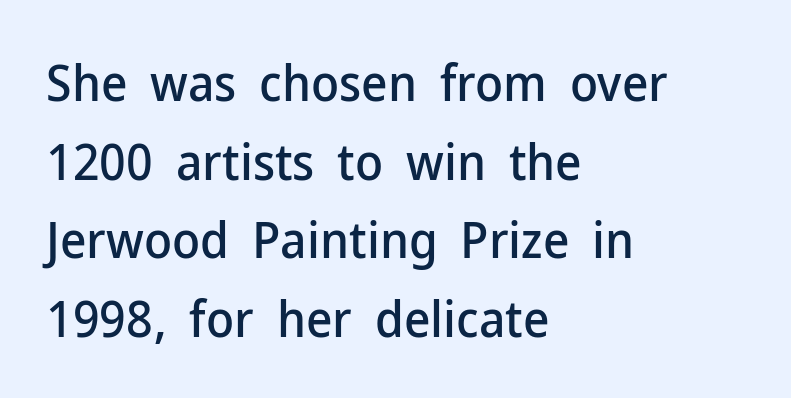
Beneath every word, the page is bare. Is there any slant? The stems are plumb. Look at the tracking — it's just the regular setting, nothing added. These lines are rendered in a variable-pitch font. Note: no serifs on the glyphs.
